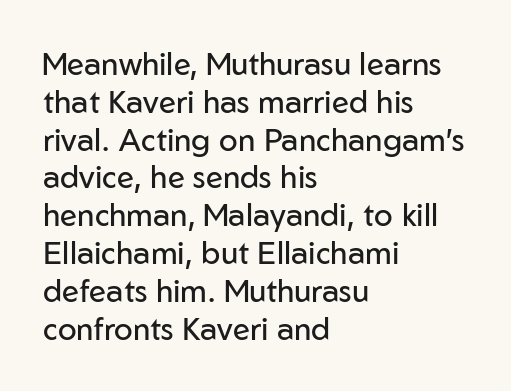
Which margin do the lines hug? The left one — the right edge is uneven. Type style note: lacks serifs. Does the lettering tilt? It doesn't — this is upright. The foot of each line stays bare and open. The horizontal fit of the characters is conventional and even.
